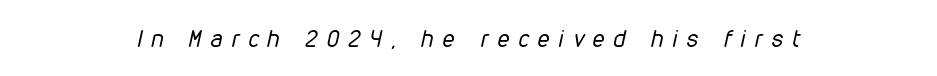
Q: Is the text bold? A: No.
Q: Is the text italic (slanted)? A: Yes, it leans right by about 12 degrees.
Q: Is the text underlined? A: No.
Q: How is the paragraph aligned? A: Centered.
Q: Is the spacing between letters normal or unusually wide? A: Unusually wide.
